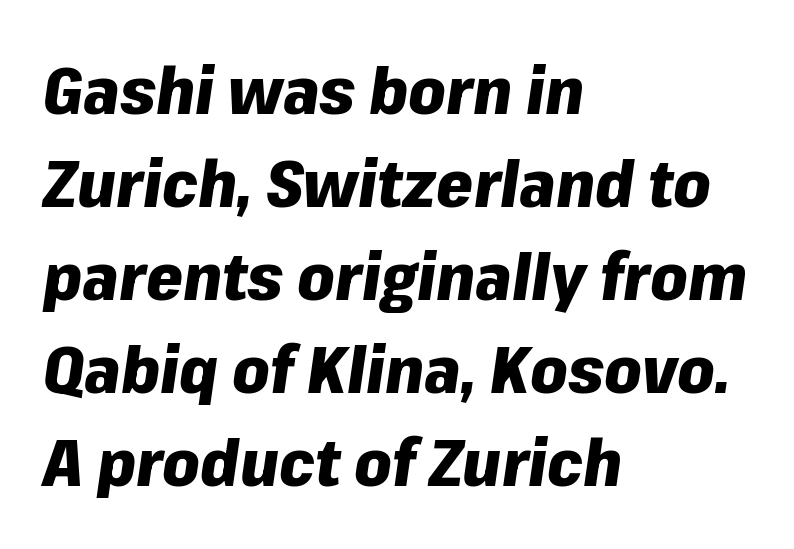
All the whitespace from short lines collects on the right. Quick note: underline off. In terms of posture, this sample is oblique. Honestly, the row spacing looks completely unremarkable. Default kerning and tracking; the words read as compact shapes.
